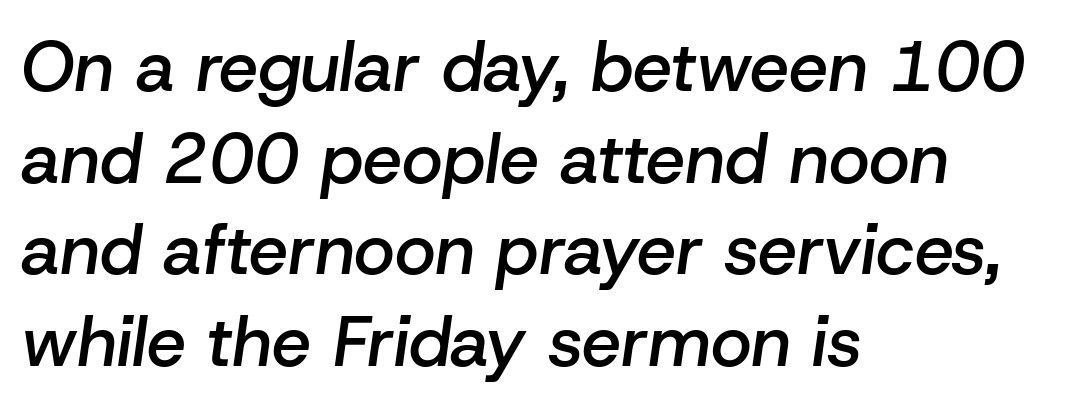
In terms of leading, this rendering sits right in the middle. Bold? Not quite — semibold, heavier than regular but stopping short. Yep, that's italic — everything's leaning. The rendering uses natural spacing where letterforms have individual widths. Letter spacing: default. The rendering anchors every line to the left-hand side.
